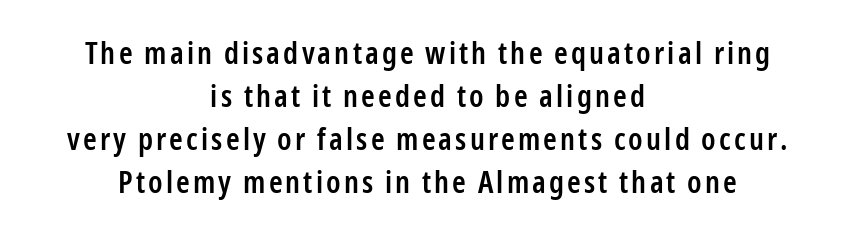
Character widths vary here, with narrow letters taking less room than wide ones. Underline: absent. Vertical strokes here are truly vertical. A sans-serif font was chosen for this passage.
